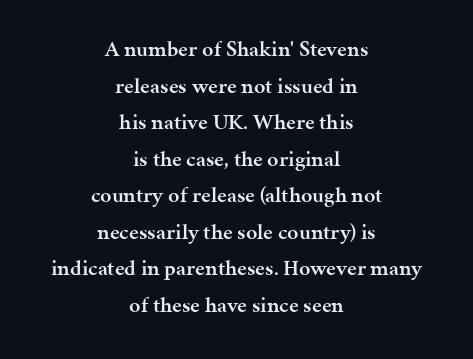
The image shows 22 px text type, upright; set centered, normal line spacing (1.66x), normal letter spacing, not underlined.
